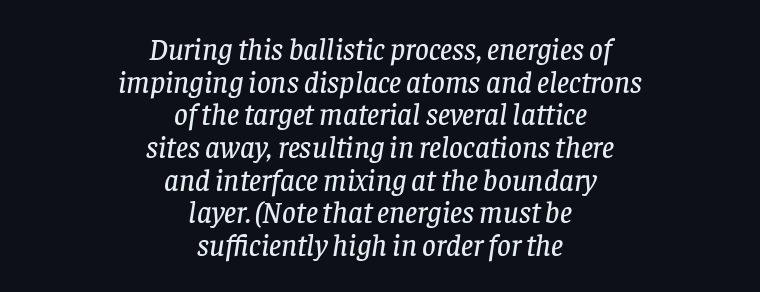
Q: Is the text italic (slanted)? A: Yes, it leans right by about 8 degrees.
Q: Is the typeface a serif or a sans-serif typeface? A: Serif.
Q: Is the text underlined? A: No.
Q: How is the paragraph aligned? A: Centered.
Q: Is the spacing between letters normal or unusually wide? A: Normal.
Q: Is the spacing between lines tight, normal or loose? A: Tight.
Q: Width (condensed, normal, or wide)? A: Normal.
Q: Stroke contrast? A: Low.
Q: x-height? A: Large.
Q: Monospaced? A: No.
